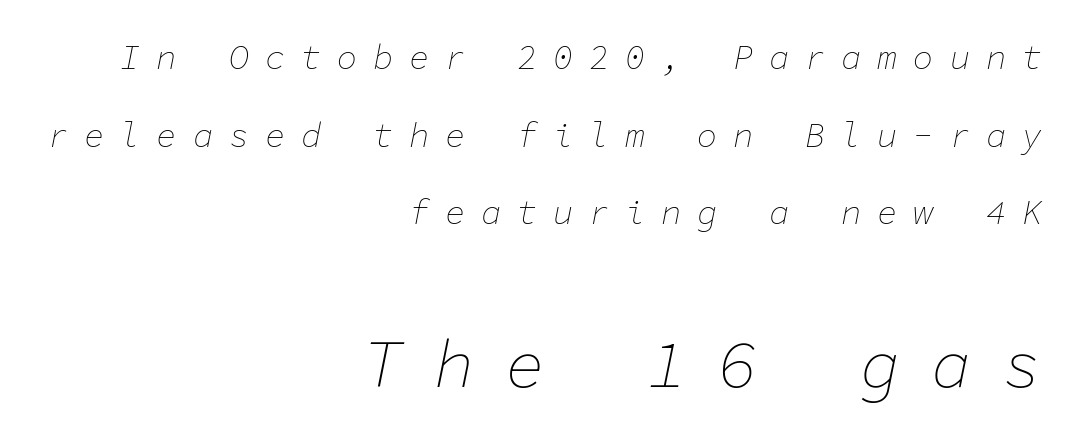
{"italic": "yes", "lean": "right", "slant_degrees": 11, "bold": "no", "weight": "thin", "width": "normal", "stroke_contrast": "low", "x_height": "medium", "monospaced": "yes", "underline": "no", "align": "right", "line_spacing": "loose", "line_spacing_ratio": 2.28, "letter_spacing": "wide", "letter_spacing_em": 0.46, "larger_block": "second", "size_ratio": 1.97, "glyph_px": 67}
